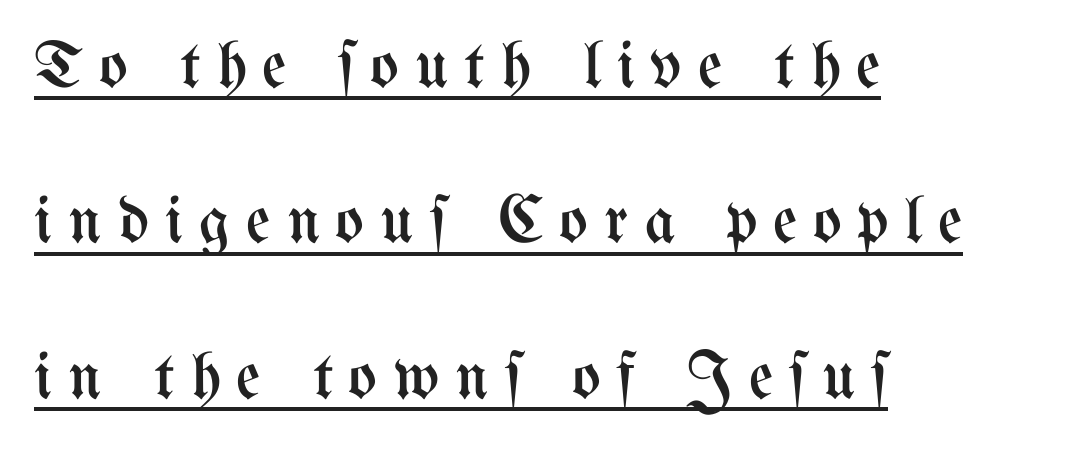
The image shows 67 px regular-weight, condensed type, upright; set left-aligned, loose line spacing (2.32x), unusually wide letter spacing (+0.24 em), underlined; medium stroke contrast and a medium x-height.
